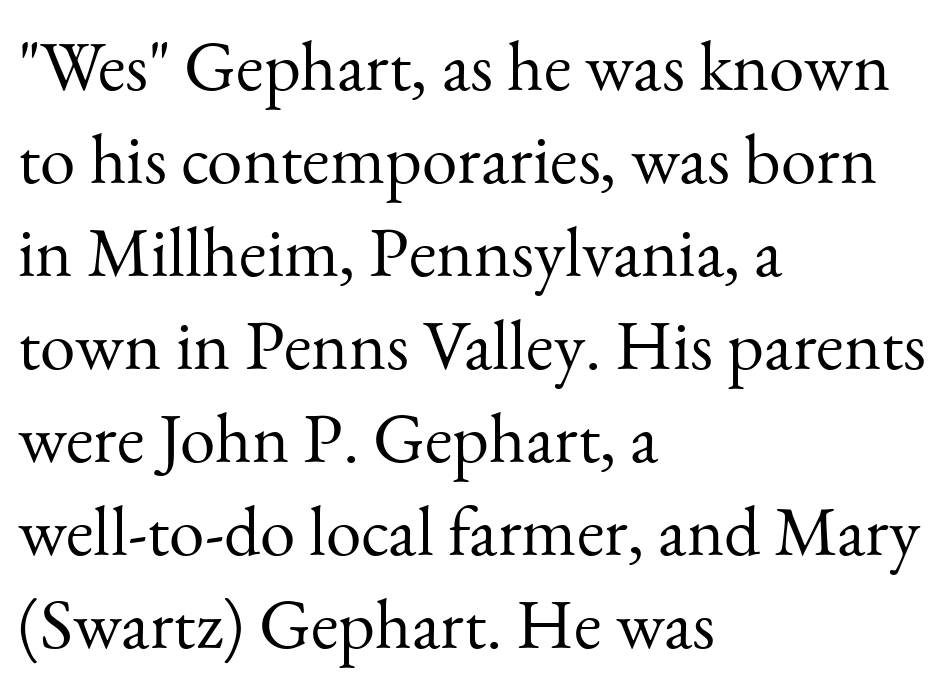
Q: Is the text bold? A: No.
Q: Is the text italic (slanted)? A: No, it is upright.
Q: Is the typeface a serif or a sans-serif typeface? A: Serif.
Q: Is the text underlined? A: No.
Q: How is the paragraph aligned? A: Left-aligned.
Q: Is the spacing between letters normal or unusually wide? A: Normal.
Q: Is the spacing between lines tight, normal or loose? A: Normal.
Q: Width (condensed, normal, or wide)? A: Normal.
Q: Stroke contrast? A: Medium.
Q: x-height? A: Small.
Q: Monospaced? A: No.
